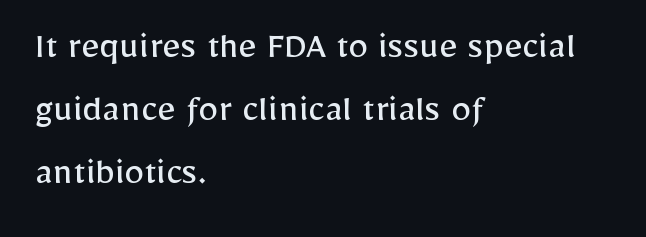
{"serif": "no", "italic": "no", "bold": "no", "weight": "regular", "width": "normal", "stroke_contrast": "low", "x_height": "medium", "monospaced": "no", "underline": "no", "align": "left", "line_spacing": "normal", "line_spacing_ratio": 1.57, "letter_spacing": "normal", "letter_spacing_em": 0.0, "glyph_px": 40}
